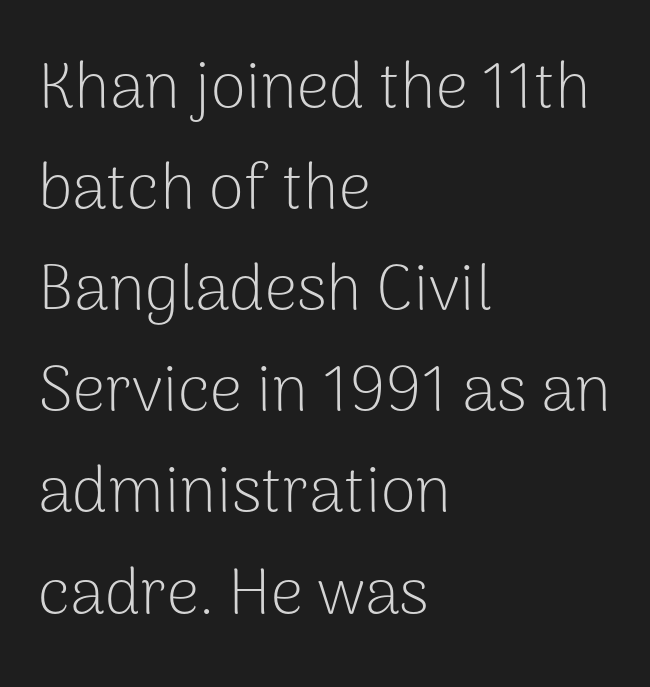
The image shows 64 px light sans-serif type, upright; set left-aligned, normal line spacing (1.58x), normal letter spacing, not underlined; low stroke contrast and a medium x-height.
